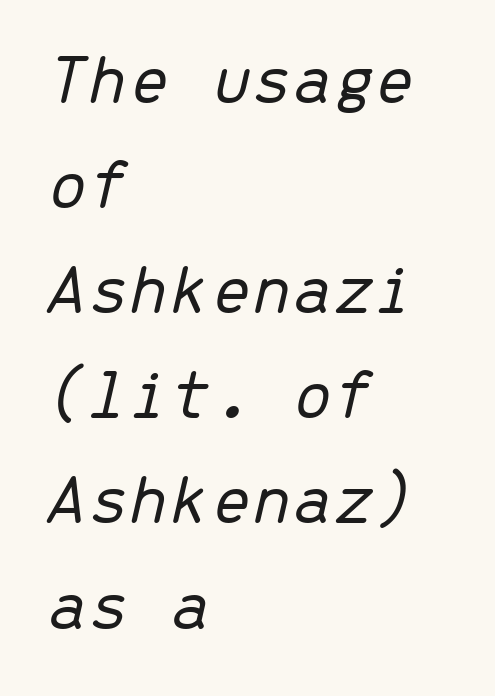
Q: Is the text bold? A: No.
Q: Is the text italic (slanted)? A: Yes, it leans right by about 13 degrees.
Q: Is the text underlined? A: No.
Q: How is the paragraph aligned? A: Left-aligned.
Q: Is the spacing between letters normal or unusually wide? A: Normal.
Q: Is the spacing between lines tight, normal or loose? A: Normal.
Q: Width (condensed, normal, or wide)? A: Normal.
Q: Stroke contrast? A: Low.
Q: x-height? A: Medium.
Q: Monospaced? A: Yes.
